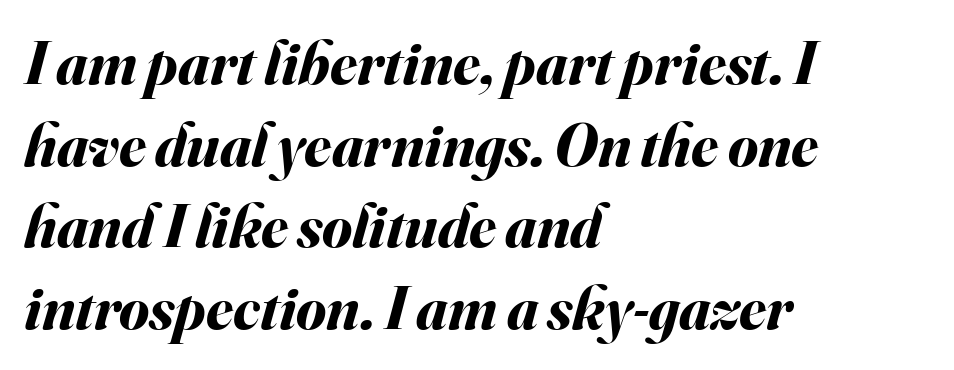
Q: Is the text bold? A: Yes.
Q: Is the text italic (slanted)? A: Yes, it leans right by about 16 degrees.
Q: Is the text underlined? A: No.
Q: How is the paragraph aligned? A: Left-aligned.
Q: Is the spacing between letters normal or unusually wide? A: Normal.
Q: Is the spacing between lines tight, normal or loose? A: Normal.
Q: Width (condensed, normal, or wide)? A: Normal.
Q: Stroke contrast? A: Medium.
Q: x-height? A: Small.
Q: Monospaced? A: No.
